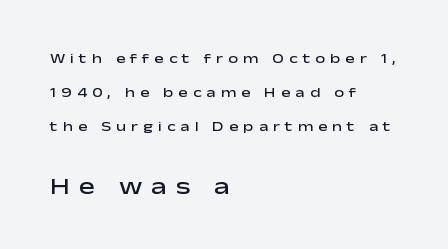
Notice how the stems are strictly vertical — no italics here. Does the bottom block carry the larger type? Yes, it does. The area under the type is left untouched. Line starts are locked; line ends wander. What weight is shown? A semibold, between regular and bold. Is there much room between lines? Yes — plenty of vertical air separates them.
